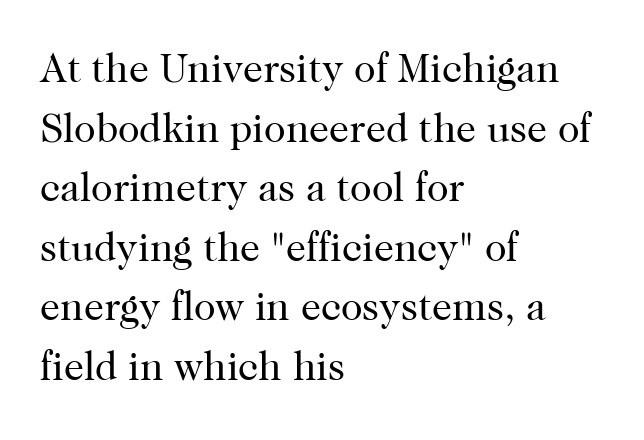
{"serif": "yes", "italic": "no", "bold": "no", "weight": "regular", "width": "normal", "stroke_contrast": "high", "x_height": "medium", "monospaced": "no", "underline": "no", "align": "left", "line_spacing": "normal", "line_spacing_ratio": 1.49, "letter_spacing": "normal", "letter_spacing_em": 0.0, "glyph_px": 40}
